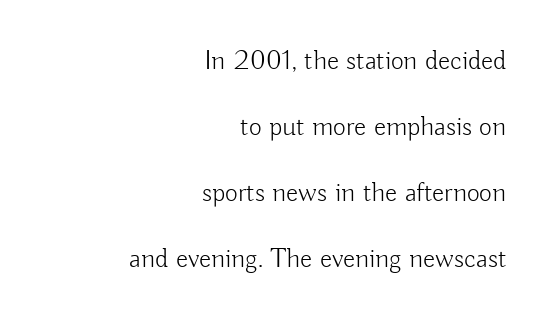
The image shows 28 px light sans-serif type, upright; set right-aligned, loose line spacing (2.36x), normal letter spacing, not underlined; low stroke contrast and a small x-height.
